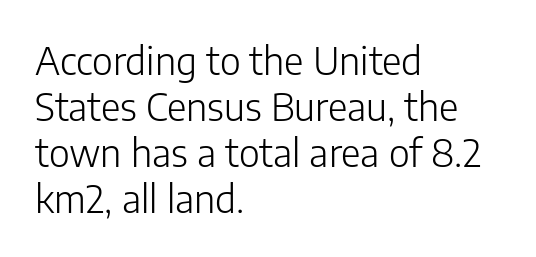
Spacing between characters is what you'd get straight out of the box. A typesetter would label this face a sans. Is this a fixed-width face? No — the glyphs have proportional, varying widths. Nothing heavy about these letters — not bold at all.
